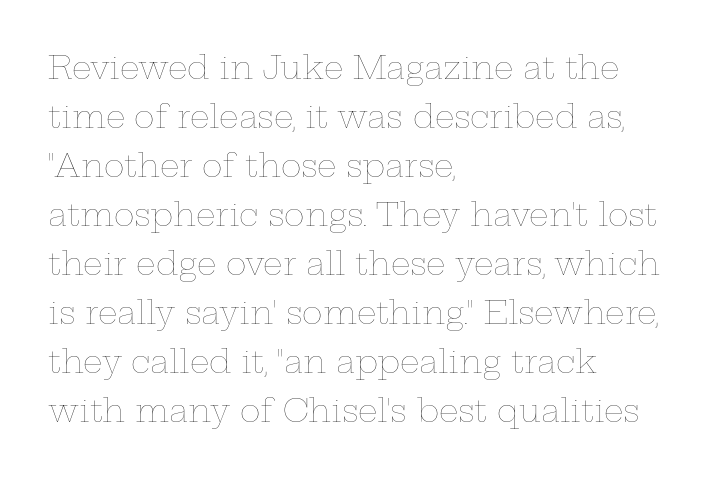
This sample is left-justified, so line endings fall wherever the words run out. How would I describe the line gaps? Plain and ordinary. The passage shown is not bold in any degree. The lettering holds an erect, upright posture throughout. Here the designer chose a conventional face with non-uniform glyph widths.
